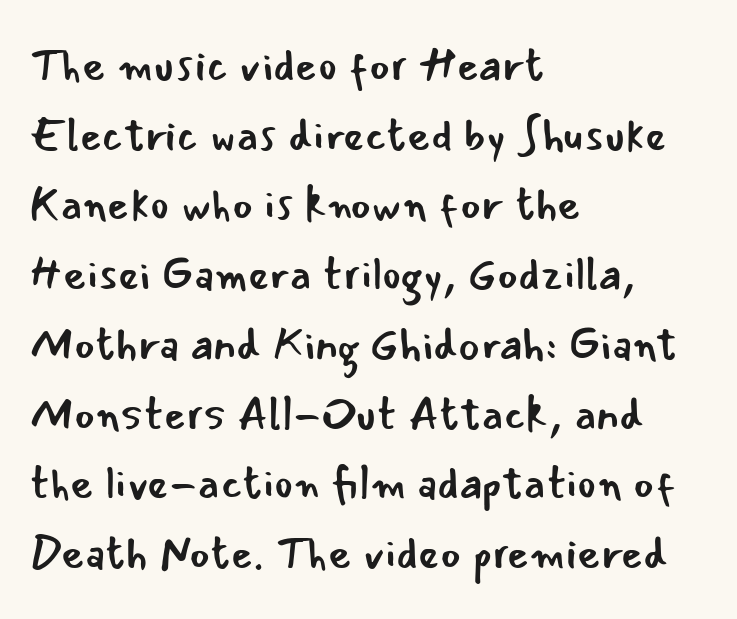
The image shows 45 px regular-weight sans-serif type, upright; set left-aligned, normal line spacing (1.55x), normal letter spacing, not underlined; low stroke contrast and a small x-height.
